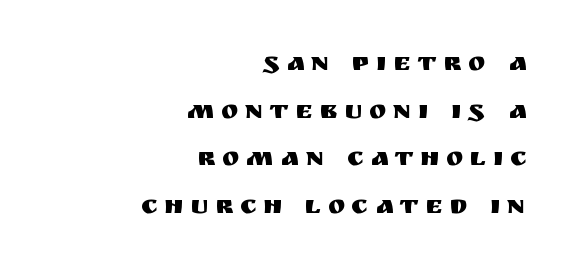
Each line ends at the same right margin while the left side varies. Nobody drew a line under any word here. The letters stand straight up with perfectly vertical stems. The tracking jumps out immediately: characters are airy and widely separated.
